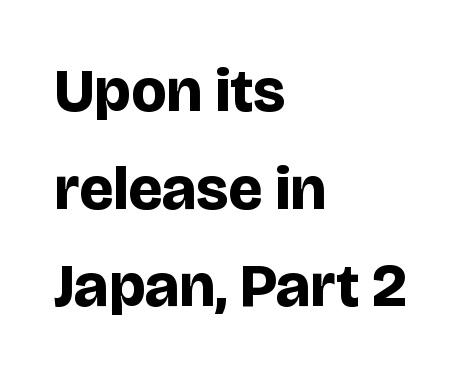
The image shows 61 px bold sans-serif type, upright; set left-aligned, normal line spacing (1.6x), normal letter spacing, not underlined; low stroke contrast and a large x-height.
